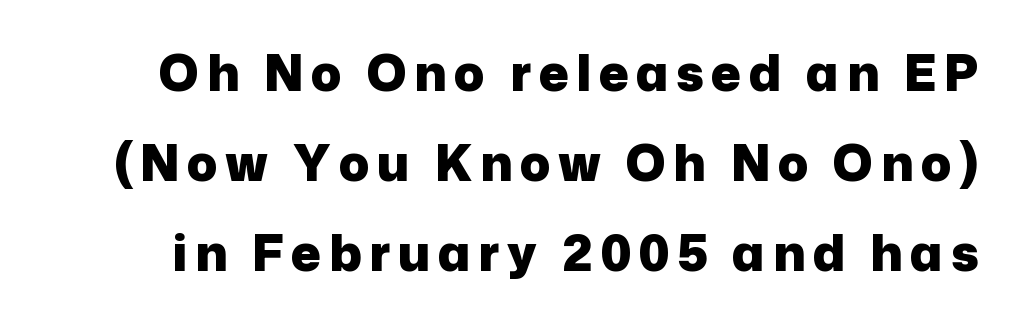
Q: Is the text bold? A: Yes.
Q: Is the text italic (slanted)? A: No, it is upright.
Q: Is the typeface a serif or a sans-serif typeface? A: Sans-serif.
Q: Is the text underlined? A: No.
Q: Width (condensed, normal, or wide)? A: Normal.
Q: Stroke contrast? A: Low.
Q: x-height? A: Medium.
Q: Monospaced? A: No.
